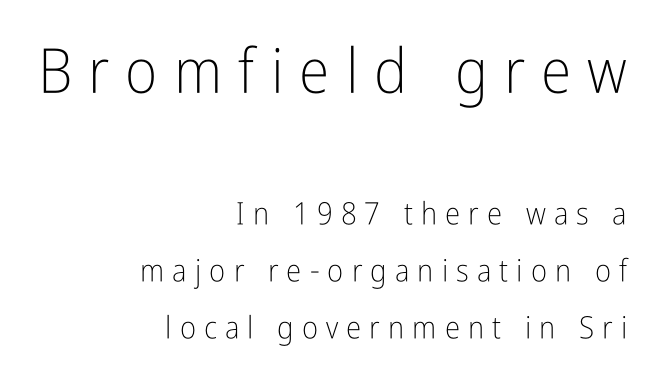
Q: Is the text bold? A: No.
Q: Is the text italic (slanted)? A: No, it is upright.
Q: Is the typeface a serif or a sans-serif typeface? A: Sans-serif.
Q: Is the text underlined? A: No.
Q: How is the paragraph aligned? A: Right-aligned.
Q: Is the spacing between letters normal or unusually wide? A: Unusually wide.
Q: Which block of text is set in a larger size, the first (top) or the second (bottom)? A: The first (top) one.
Q: Width (condensed, normal, or wide)? A: Condensed.
Q: Stroke contrast? A: Low.
Q: x-height? A: Medium.
Q: Monospaced? A: No.
